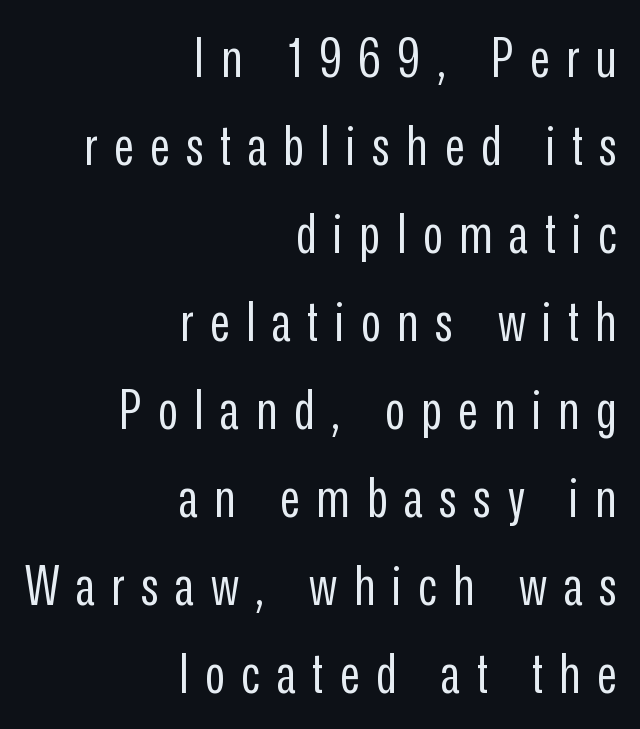
Q: Is the text bold? A: No.
Q: Is the text italic (slanted)? A: No, it is upright.
Q: Is the typeface a serif or a sans-serif typeface? A: Sans-serif.
Q: Is the text underlined? A: No.
Q: How is the paragraph aligned? A: Right-aligned.
Q: Is the spacing between letters normal or unusually wide? A: Unusually wide.
Q: Is the spacing between lines tight, normal or loose? A: Normal.
Q: Width (condensed, normal, or wide)? A: Condensed.
Q: Stroke contrast? A: Low.
Q: x-height? A: Medium.
Q: Monospaced? A: No.
